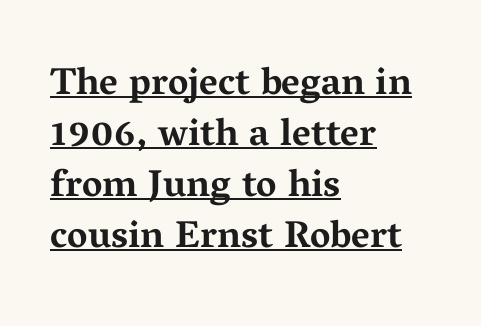
Q: Is the text bold? A: Yes.
Q: Is the text italic (slanted)? A: No, it is upright.
Q: Is the typeface a serif or a sans-serif typeface? A: Serif.
Q: Is the text underlined? A: Yes.
Q: How is the paragraph aligned? A: Left-aligned.
Q: Is the spacing between letters normal or unusually wide? A: Normal.
Q: Is the spacing between lines tight, normal or loose? A: Normal.
Q: Width (condensed, normal, or wide)? A: Wide.
Q: Stroke contrast? A: Medium.
Q: x-height? A: Medium.
Q: Monospaced? A: No.
